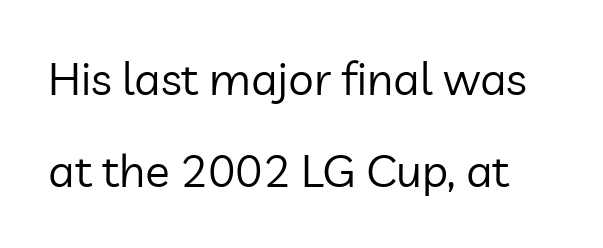
Standard letterfit; no display-style spreading of the glyphs. The weight would be labelled regular, book, light, or lighter still. The typography opts for an upright posture over an oblique one. A typesetter would call this leading open, well beyond the default. Looks like regular typesetting: each glyph gets only the width it needs.
